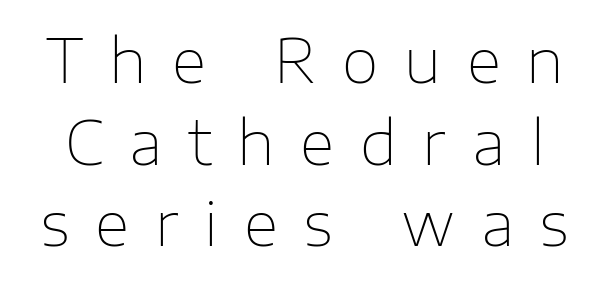
The image shows 60 px thin sans-serif type, upright; set normal line spacing (1.36x), unusually wide letter spacing (+0.43 em), not underlined; low stroke contrast and a medium x-height.
